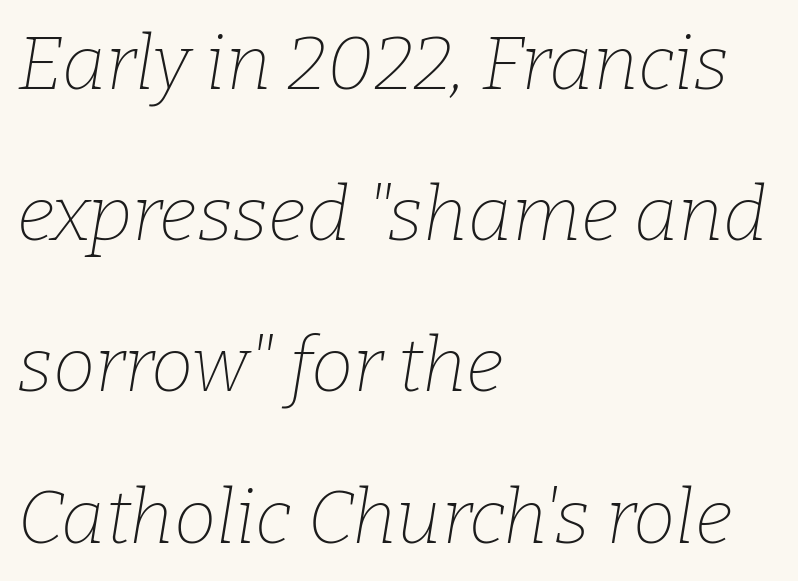
Q: Is the text bold? A: No.
Q: Is the text italic (slanted)? A: Yes, it leans right by about 9 degrees.
Q: Is the typeface a serif or a sans-serif typeface? A: Serif.
Q: Is the text underlined? A: No.
Q: How is the paragraph aligned? A: Left-aligned.
Q: Is the spacing between letters normal or unusually wide? A: Normal.
Q: Is the spacing between lines tight, normal or loose? A: Loose.
Q: Width (condensed, normal, or wide)? A: Normal.
Q: Stroke contrast? A: Low.
Q: x-height? A: Medium.
Q: Monospaced? A: No.
